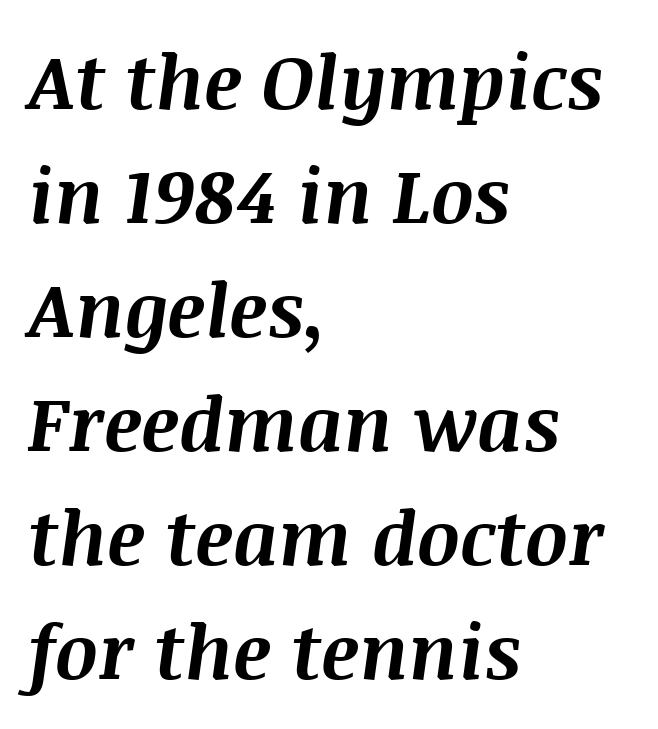
This is oblique type, the kind used for emphasis or titles. The letterforms sit shoulder to shoulder at normal distance. No word sits above an underline. The face used here is proportionally spaced, like ordinary book or web type.
